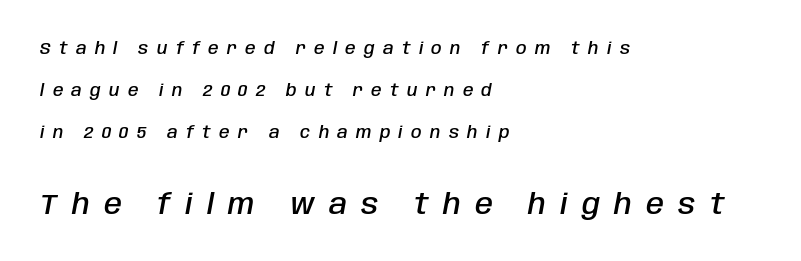
The image shows 29 px semibold, condensed type, italic (leaning right); set left-aligned, loose line spacing (2.48x), unusually wide letter spacing (+0.49 em), not underlined; the second (bottom) block is 1.71x larger; low stroke contrast and a large x-height.
